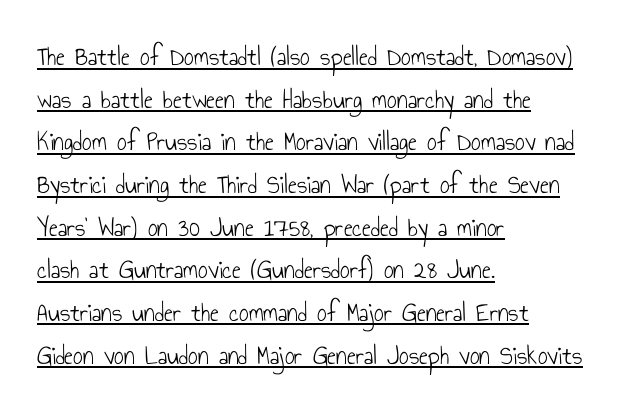
Q: Is the text bold? A: No.
Q: Is the text italic (slanted)? A: No, it is upright.
Q: Is the text underlined? A: Yes.
Q: How is the paragraph aligned? A: Left-aligned.
Q: Is the spacing between letters normal or unusually wide? A: Normal.
Q: Is the spacing between lines tight, normal or loose? A: Normal.
